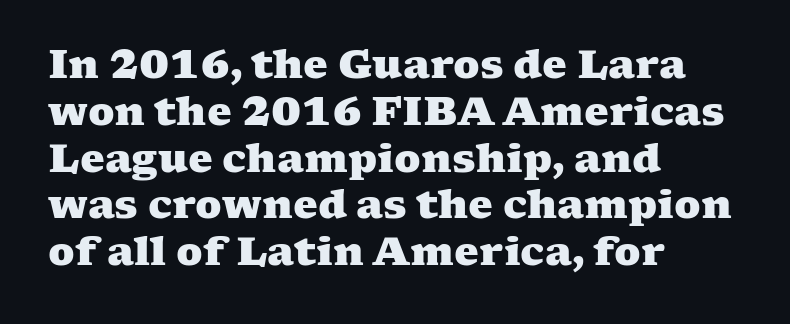
{"serif": "yes", "bold": "yes", "weight": "heavy", "width": "wide", "stroke_contrast": "medium", "x_height": "medium", "monospaced": "no", "underline": "no", "align": "left", "line_spacing_ratio": 1.2, "letter_spacing": "normal", "letter_spacing_em": 0.0, "glyph_px": 39}
